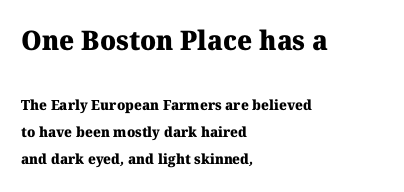
{"bold": "yes", "underline": "no", "align": "left", "line_spacing": "loose", "line_spacing_ratio": 1.93, "letter_spacing": "normal", "letter_spacing_em": 0.0, "larger_block": "first", "size_ratio": 1.93, "glyph_px": 27}
